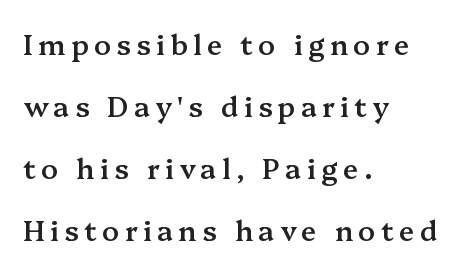
Alignment: flush left. Descenders hang freely into open space. The letters advance in unequal steps, a hallmark of proportional type. Each letter's strokes conclude with small projecting serifs.
